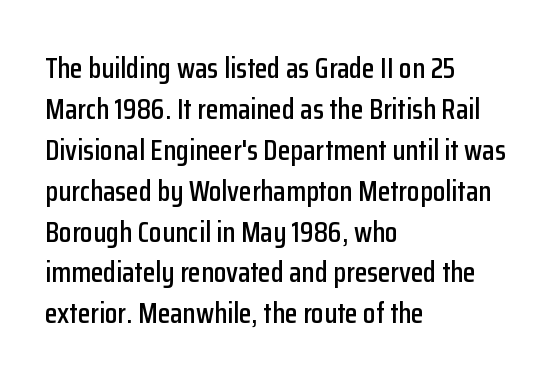
The image shows 29 px condensed sans-serif type, upright; set left-aligned, normal line spacing (1.41x), normal letter spacing, not underlined; low stroke contrast and a medium x-height.
